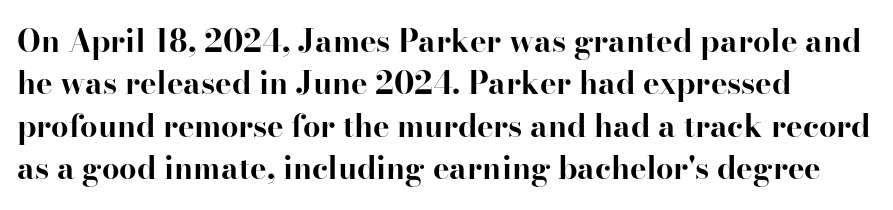
Tracking value appears to be zero — textbook default spacing. Spacing verdict: proportional, widths tailored to each character. Look at the bottom of the vertical strokes: they flare into serifs here. The typography opts for an upright posture over an oblique one. A bare baseline throughout the passage. Pretty heavy lettering here — definitely bold.
